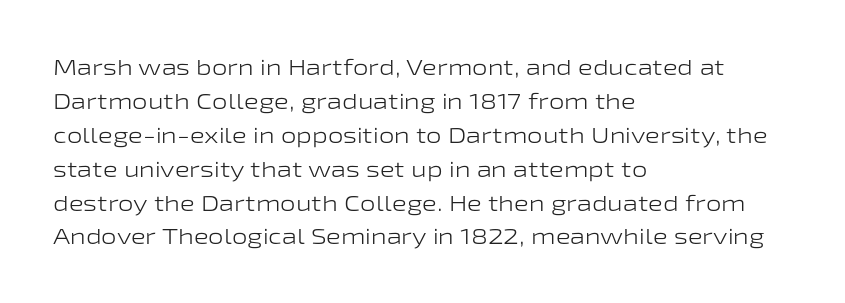
The image shows 22 px text type, upright; set left-aligned, normal line spacing (1.54x), normal letter spacing, not underlined.
